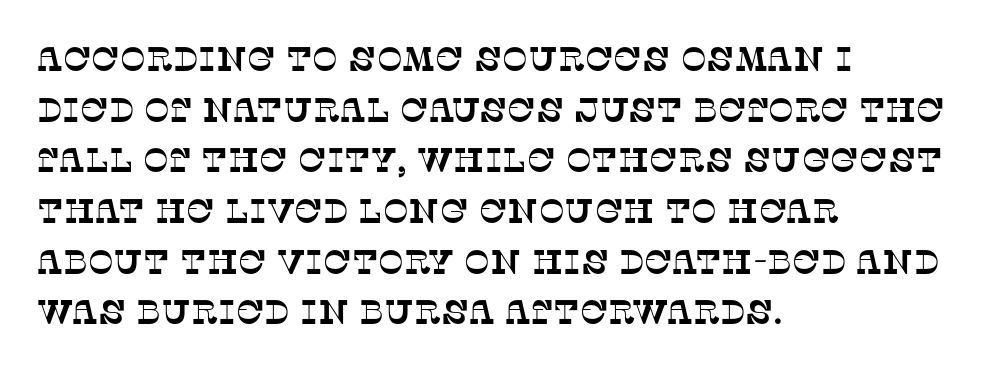
{"serif": "yes", "width": "normal", "stroke_contrast": "low", "x_height": "large", "monospaced": "no", "underline": "no", "align": "left", "line_spacing": "normal", "line_spacing_ratio": 1.49, "letter_spacing": "normal", "letter_spacing_em": 0.0, "glyph_px": 34}
